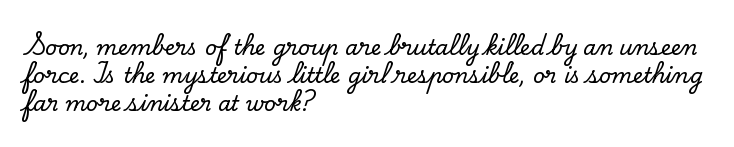
{"underline": "no", "align": "left", "line_spacing": "normal", "line_spacing_ratio": 1.33, "letter_spacing": "normal", "letter_spacing_em": 0.0, "glyph_px": 21}
